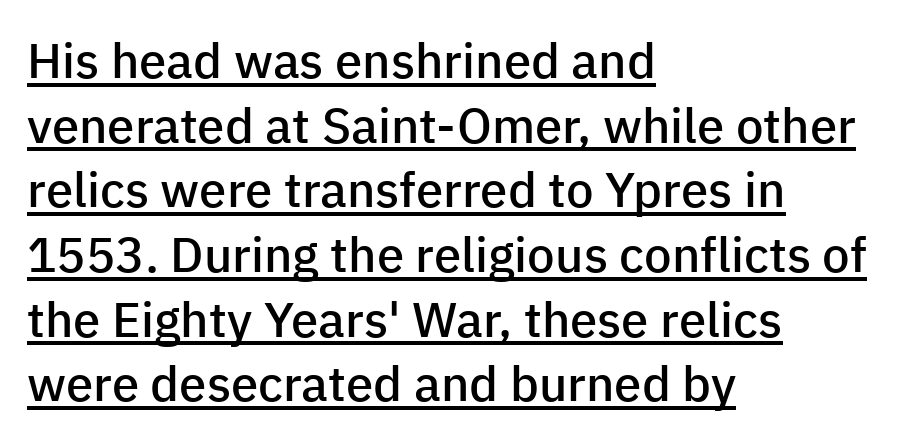
Do the letters lean? They stand straight. The setting favours the left margin, as ordinary paragraphs usually do. Is this a sans? Yes — the strokes have no serifs. There is no visible air inserted between adjacent glyphs. Is there an underline? Yes — a line sits under the letters. Is there much room between lines? A standard amount, neither cramped nor airy.
